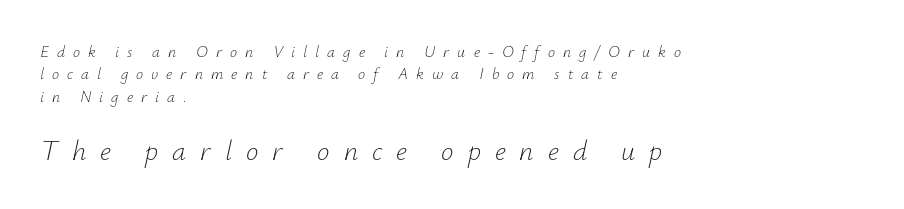
The image shows 28 px light type, italic (leaning right); set left-aligned, normal line spacing (1.4x), unusually wide letter spacing (+0.5 em), not underlined; the second (bottom) block is 1.75x larger; low stroke contrast and a small x-height.
